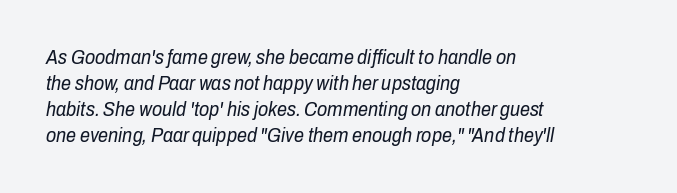
{"italic": "yes", "lean": "right", "slant_degrees": 10, "bold": "no", "underline": "no", "align": "left", "line_spacing": "normal", "line_spacing_ratio": 1.3, "letter_spacing": "normal", "letter_spacing_em": 0.0, "glyph_px": 20}
